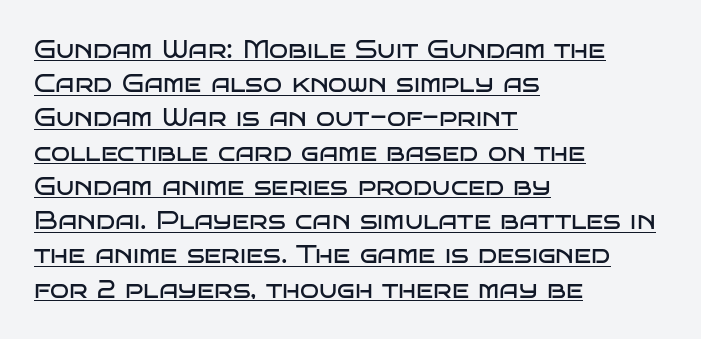
Characters remain perfectly vertical along every line. The passage shown stacks its lines at a standard gap. Alignment: flush left. Short note: letters normally spaced.
